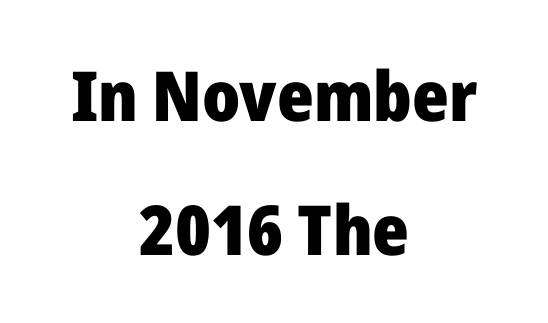
{"serif": "no", "italic": "no", "bold": "yes", "weight": "heavy", "width": "normal", "stroke_contrast": "low", "x_height": "medium", "monospaced": "no", "underline": "no", "align": "center", "line_spacing": "loose", "line_spacing_ratio": 1.94, "letter_spacing": "normal", "letter_spacing_em": 0.0, "glyph_px": 69}
